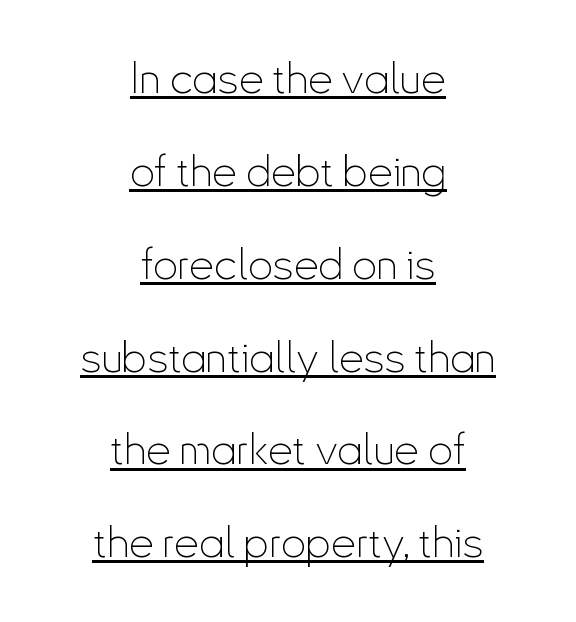
Stems and bowls with no extra thickness — not bold. The face used here is a sans, in the tradition of grotesques and geometrics. Like a heading marked for emphasis, these lines bear an underscore. Compared with typical body copy, the letter spacing here is the same. Characters remain perfectly vertical along every line. Leading: increased.
